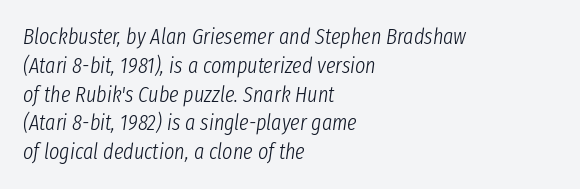
The face used here is rendered with its standard letterfit. This sample keeps an unexceptional amount of space between lines. All the whitespace from short lines collects on the right. The typeface has the unassuming heft of standard copy or less.
